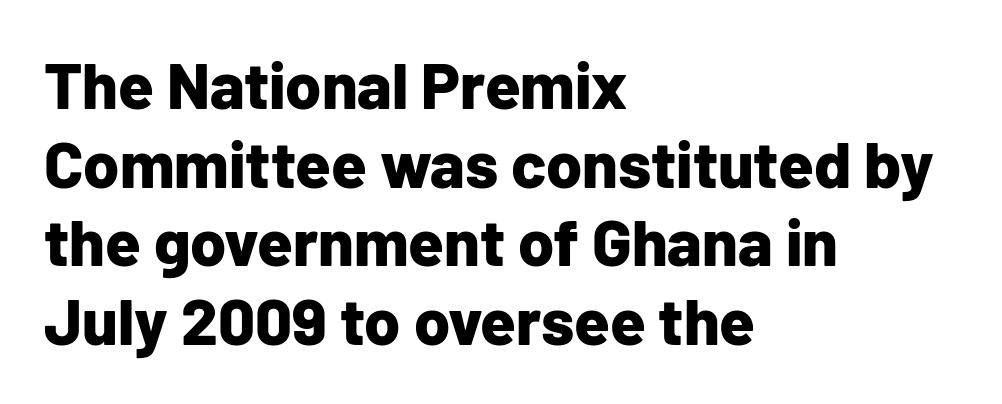
{"serif": "no", "italic": "no", "bold": "yes", "weight": "bold", "width": "normal", "stroke_contrast": "low", "x_height": "medium", "monospaced": "no", "underline": "no", "align": "left", "line_spacing_ratio": 1.21, "letter_spacing": "normal", "letter_spacing_em": 0.0, "glyph_px": 65}
